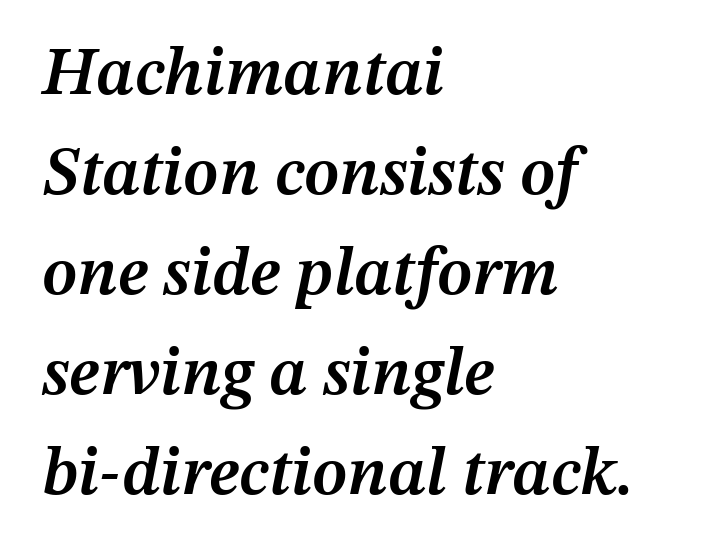
These lines are rendered in a variable-pitch font. Descender tails drop into unmarked territory. Heft: intermediate — a semibold. Interline gaps are of average width in this sample.
